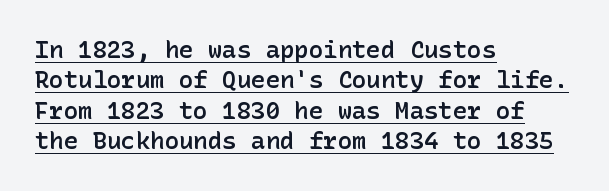
The image shows 24 px text type, upright; set left-aligned, normal line spacing (1.27x), normal letter spacing, underlined.
